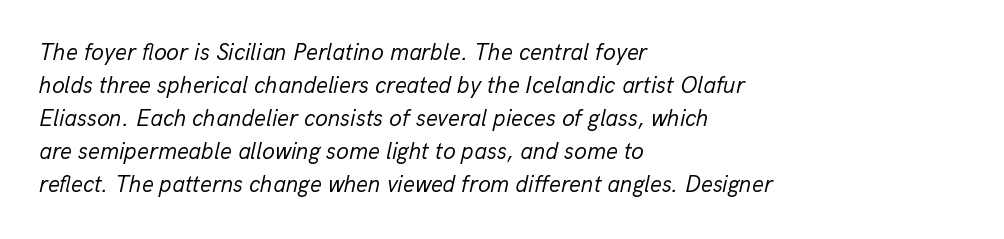
Q: Is the text bold? A: No.
Q: Is the text italic (slanted)? A: Yes, it leans right by about 13 degrees.
Q: Is the text underlined? A: No.
Q: How is the paragraph aligned? A: Left-aligned.
Q: Is the spacing between letters normal or unusually wide? A: Normal.
Q: Is the spacing between lines tight, normal or loose? A: Normal.
